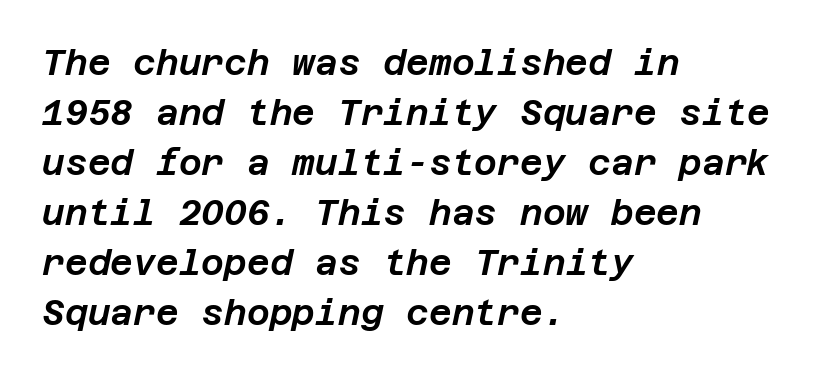
What stands out about the letter spacing? Nothing — it is the standard amount. Is the type slanted? Yes — the strokes lean at a clear angle. A bare baseline throughout the passage. The ragged edge is on the right, which tells us the setting is flush left.
